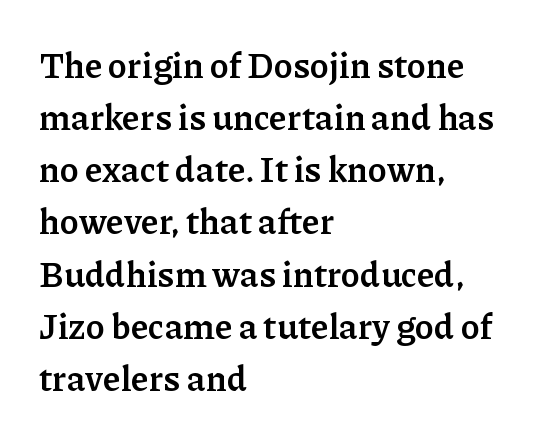
Does the copy run flush right? No — it runs flush left. Unlike italic type, these characters show no tilt at all. Descender tails drop into unmarked territory. Emphasis by weight is at full strength: bold. The horizontal fit of the characters is conventional and even. Note the varied advance widths — an 'i' is clearly narrower than an 'm'.
